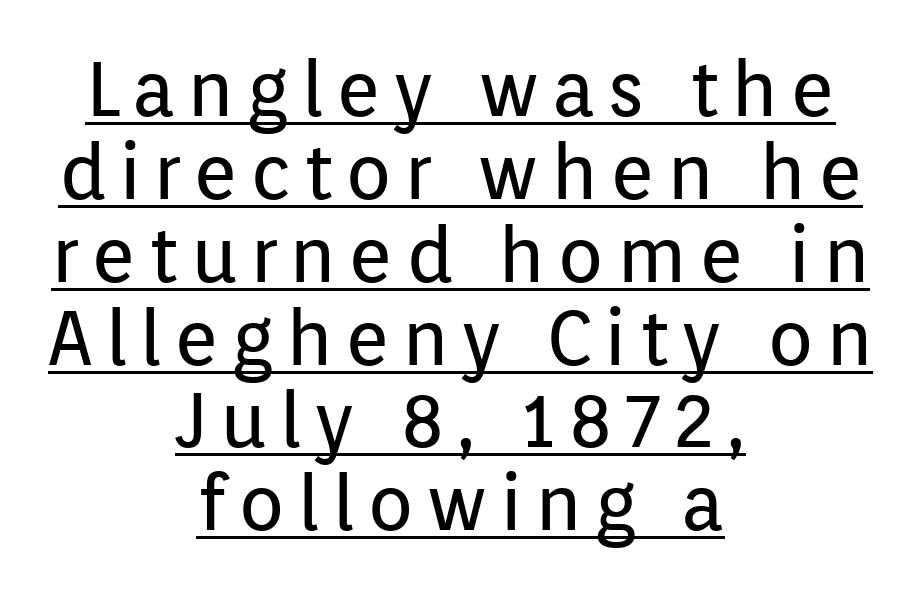
The image shows 76 px regular-weight sans-serif type, upright; set centered, tight line spacing (1.09x), underlined; low stroke contrast and a medium x-height.
